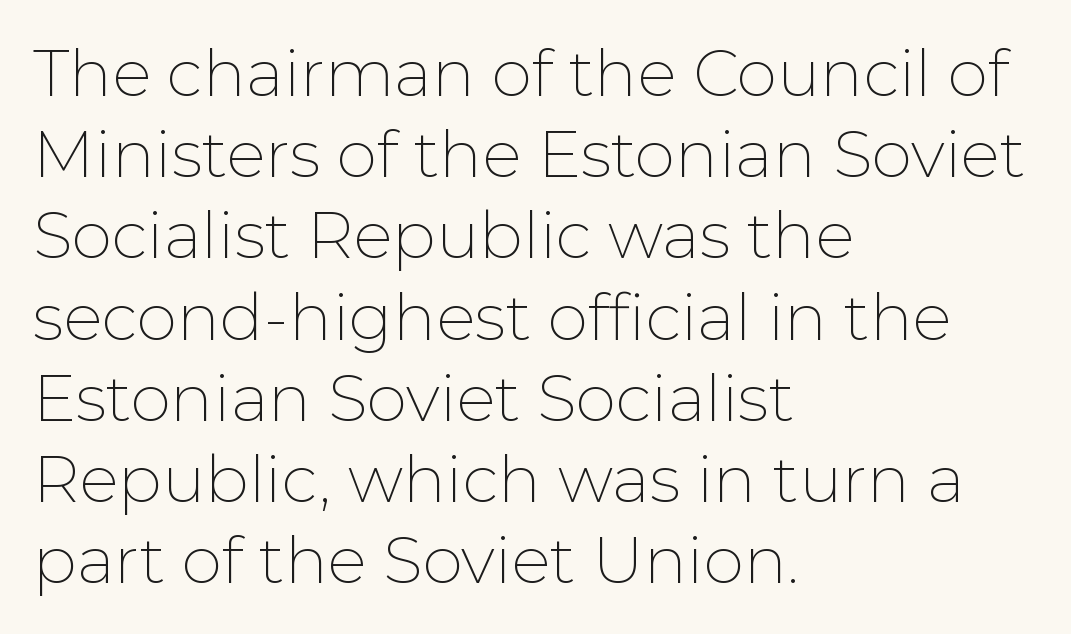
The lines are quadded left. This sample has the flowing, uneven cadence of proportional lettering. A typesetter would call this leading conventional body-copy spacing. Stroke terminals: plain, sans-serif. The font is comparable to plain body text, perhaps lighter.
